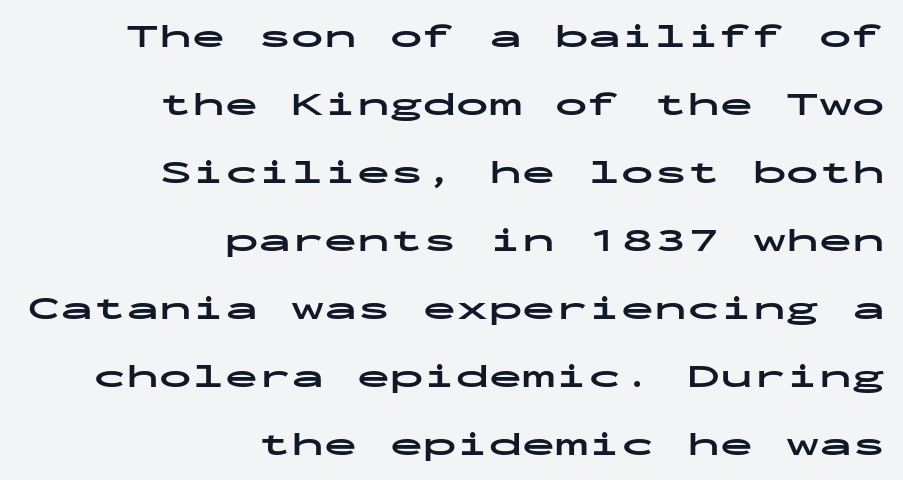
{"serif": "no", "italic": "no", "bold": "yes", "weight": "bold", "width": "wide", "stroke_contrast": "low", "x_height": "medium", "monospaced": "yes", "underline": "no", "align": "right", "line_spacing": "loose", "line_spacing_ratio": 2.06, "letter_spacing": "normal", "letter_spacing_em": 0.0, "glyph_px": 33}
